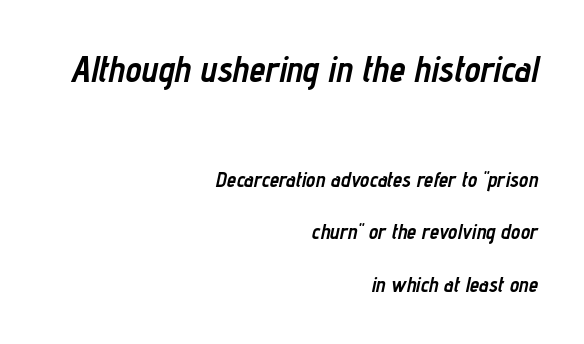
{"italic": "yes", "lean": "right", "slant_degrees": 12, "bold": "yes", "weight": "semibold", "width": "condensed", "stroke_contrast": "low", "x_height": "medium", "monospaced": "no", "underline": "no", "align": "right", "line_spacing": "loose", "line_spacing_ratio": 2.5, "letter_spacing": "normal", "letter_spacing_em": 0.0, "larger_block": "first", "size_ratio": 1.71, "glyph_px": 36}
